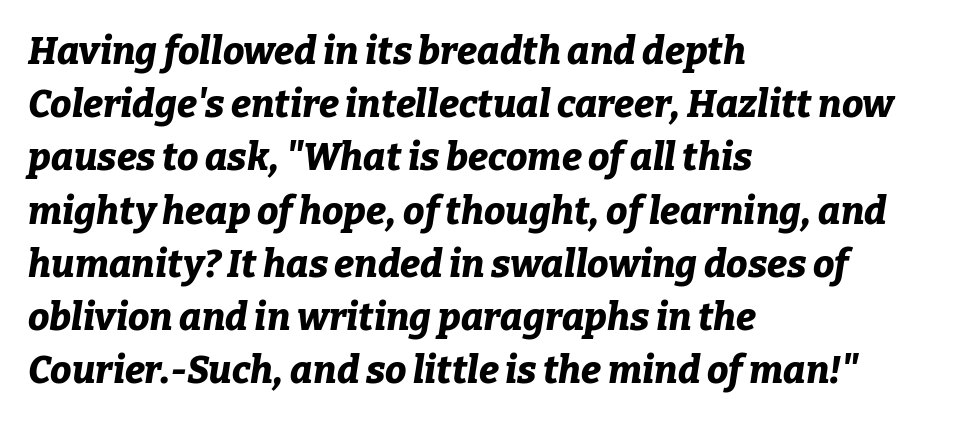
{"italic": "yes", "lean": "right", "slant_degrees": 9, "bold": "yes", "weight": "bold", "width": "normal", "stroke_contrast": "low", "x_height": "medium", "monospaced": "no", "underline": "no", "align": "left", "line_spacing": "normal", "line_spacing_ratio": 1.4, "letter_spacing": "normal", "letter_spacing_em": 0.0, "glyph_px": 38}
